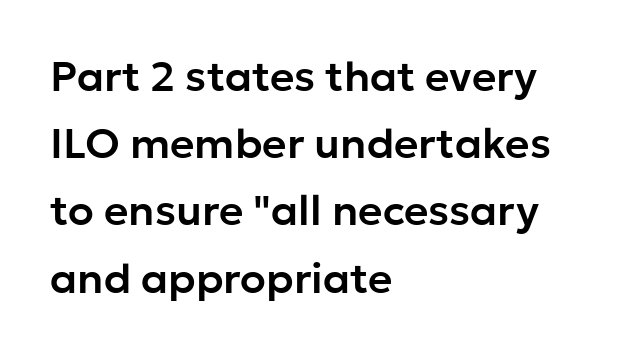
The image shows 42 px sans-serif type, upright; set left-aligned, normal line spacing (1.6x), normal letter spacing, not underlined; low stroke contrast and a medium x-height.
